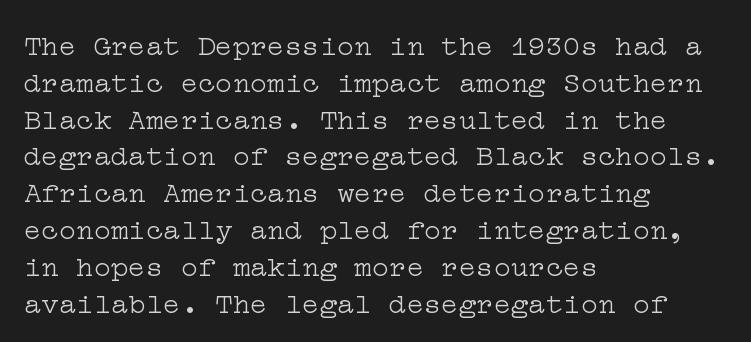
{"serif": "yes", "italic": "no", "bold": "no", "weight": "light", "width": "wide", "stroke_contrast": "low", "x_height": "medium", "underline": "no", "align": "left", "line_spacing": "normal", "line_spacing_ratio": 1.27, "letter_spacing": "normal", "letter_spacing_em": 0.0, "glyph_px": 29}
